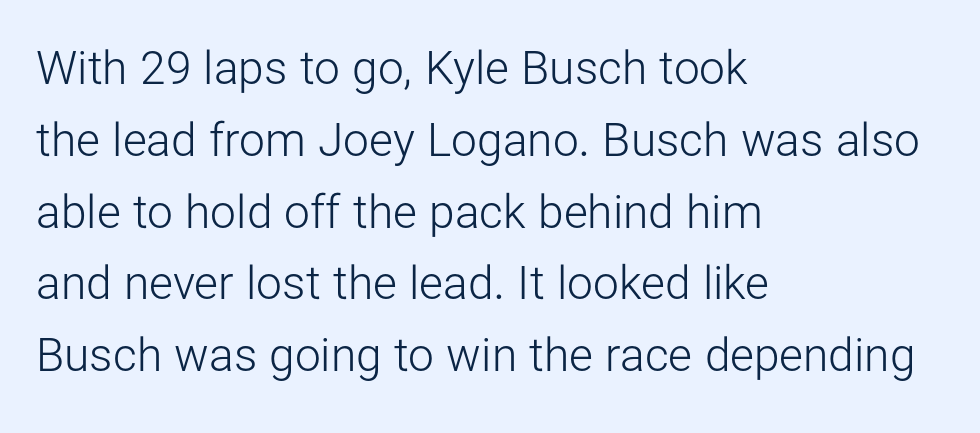
{"serif": "no", "italic": "no", "bold": "no", "weight": "light", "width": "normal", "stroke_contrast": "low", "x_height": "medium", "monospaced": "no", "underline": "no", "align": "left", "line_spacing": "normal", "line_spacing_ratio": 1.56, "letter_spacing": "normal", "letter_spacing_em": 0.0, "glyph_px": 46}
